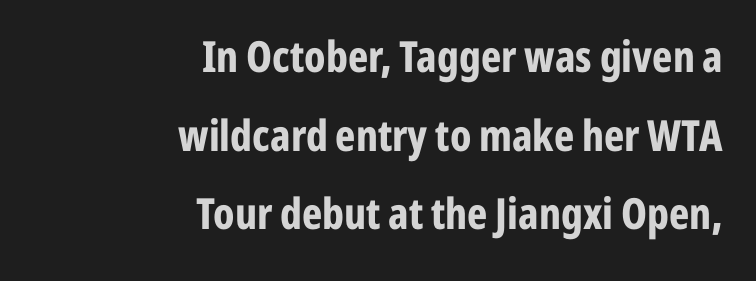
{"serif": "no", "italic": "no", "bold": "yes", "weight": "bold", "width": "condensed", "stroke_contrast": "low", "x_height": "medium", "monospaced": "no", "underline": "no", "align": "right", "line_spacing_ratio": 1.83, "letter_spacing": "normal", "letter_spacing_em": 0.0, "glyph_px": 43}
